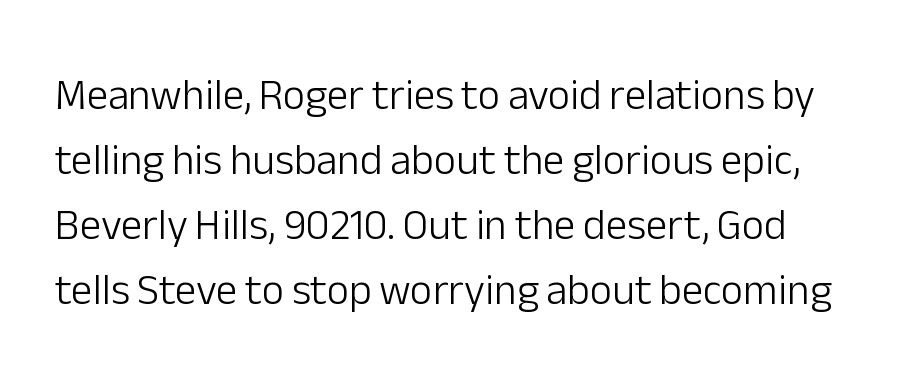
{"serif": "no", "italic": "no", "bold": "no", "weight": "light", "width": "normal", "stroke_contrast": "low", "x_height": "medium", "monospaced": "no", "underline": "no", "line_spacing": "normal", "line_spacing_ratio": 1.51, "letter_spacing": "normal", "letter_spacing_em": 0.0, "glyph_px": 43}
